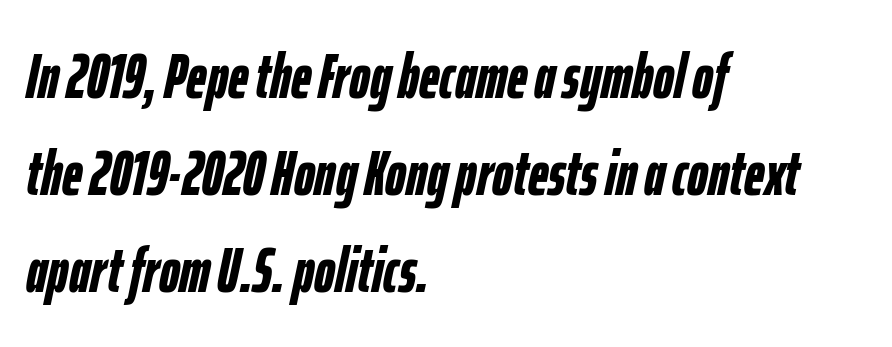
Q: Is the text bold? A: Yes.
Q: Is the text italic (slanted)? A: Yes, it leans right by about 12 degrees.
Q: Is the text underlined? A: No.
Q: How is the paragraph aligned? A: Left-aligned.
Q: Is the spacing between letters normal or unusually wide? A: Normal.
Q: Is the spacing between lines tight, normal or loose? A: Normal.
Q: Width (condensed, normal, or wide)? A: Condensed.
Q: Stroke contrast? A: Low.
Q: x-height? A: Medium.
Q: Monospaced? A: No.
